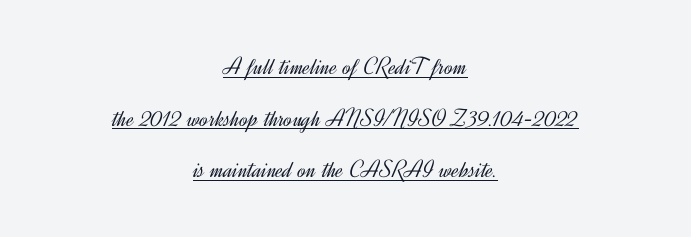
Horizontal alignment here is central, giving a formal, balanced look. Letters have the restrained weight of plain body copy at most. Nothing unusual about the tracking: characters are spaced as the font intends. Vertical spacing — loose. The lettering is marked with a stroke running underneath it.
